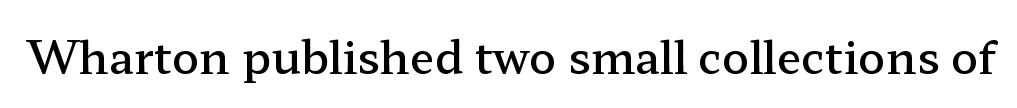
Q: Is the text bold? A: Semi-bold.
Q: Is the text italic (slanted)? A: No, it is upright.
Q: Is the typeface a serif or a sans-serif typeface? A: Serif.
Q: Is the text underlined? A: No.
Q: Is the spacing between letters normal or unusually wide? A: Normal.
Q: Width (condensed, normal, or wide)? A: Wide.
Q: Stroke contrast? A: Low.
Q: x-height? A: Medium.
Q: Monospaced? A: No.
